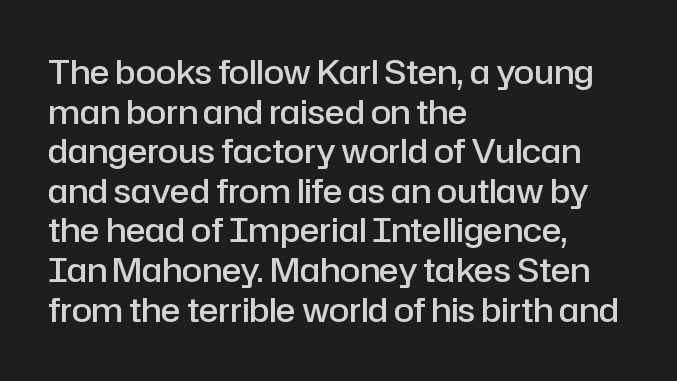
Left-aligned paragraph, ragged on the right. A typesetter would call this proportional, since set widths differ per character. As a designer I'd log this as weight 600, semibold. Stroke terminals: plain, sans-serif. Honestly, the letter spacing is just normal — you wouldn't notice it. Underlining? Definitely not there.
